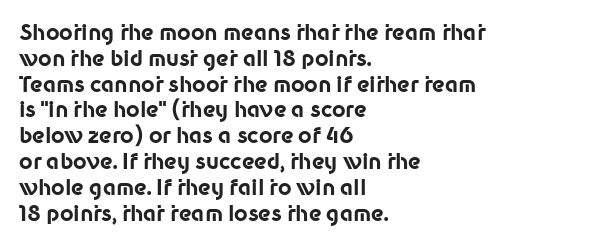
Q: Is the text bold? A: Yes.
Q: Is the text italic (slanted)? A: No, it is upright.
Q: Is the text underlined? A: No.
Q: How is the paragraph aligned? A: Left-aligned.
Q: Is the spacing between letters normal or unusually wide? A: Normal.
